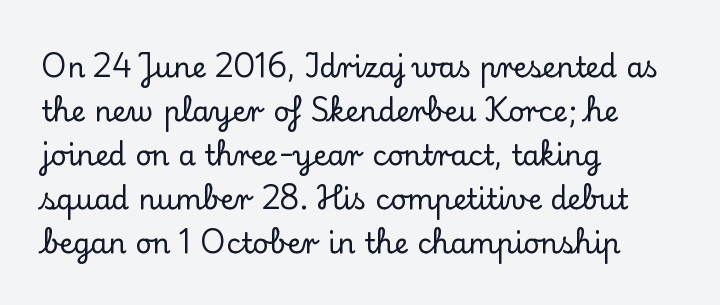
Q: Is the text italic (slanted)? A: No, it is upright.
Q: Is the typeface a serif or a sans-serif typeface? A: Serif.
Q: Is the text underlined? A: No.
Q: How is the paragraph aligned? A: Left-aligned.
Q: Is the spacing between letters normal or unusually wide? A: Normal.
Q: Is the spacing between lines tight, normal or loose? A: Normal.
Q: Width (condensed, normal, or wide)? A: Normal.
Q: Stroke contrast? A: Low.
Q: x-height? A: Small.
Q: Monospaced? A: No.
